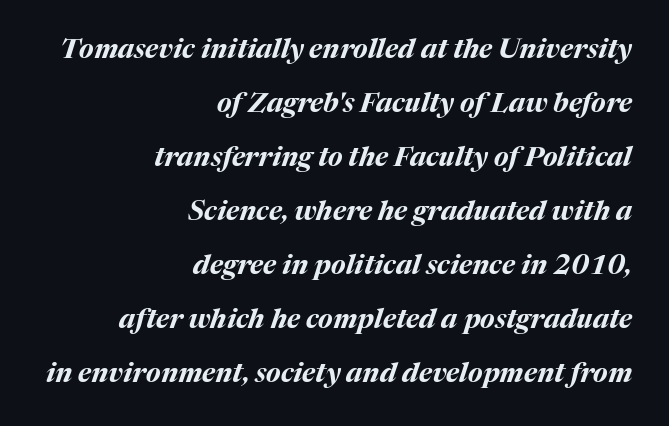
The image shows 27 px bold type, italic (leaning right); set right-aligned, loose line spacing (2.0x), normal letter spacing, not underlined.
